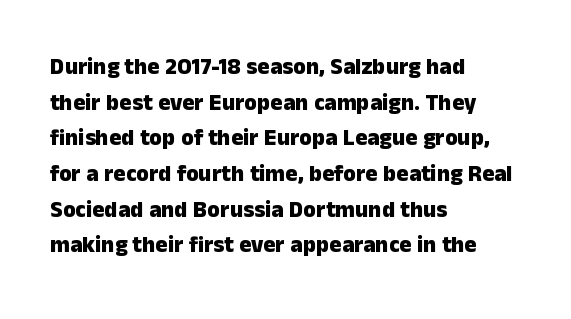
Is the block centered? No — it sits flush against the left margin. A full-strength bold gives these letters their thick strokes. The zone under the glyphs is completely vacant. This sample uses an upright cut, with every glyph sitting square on the baseline. The passage shown has conventional tracking throughout. The line-height multiplier appears to be the usual default.
